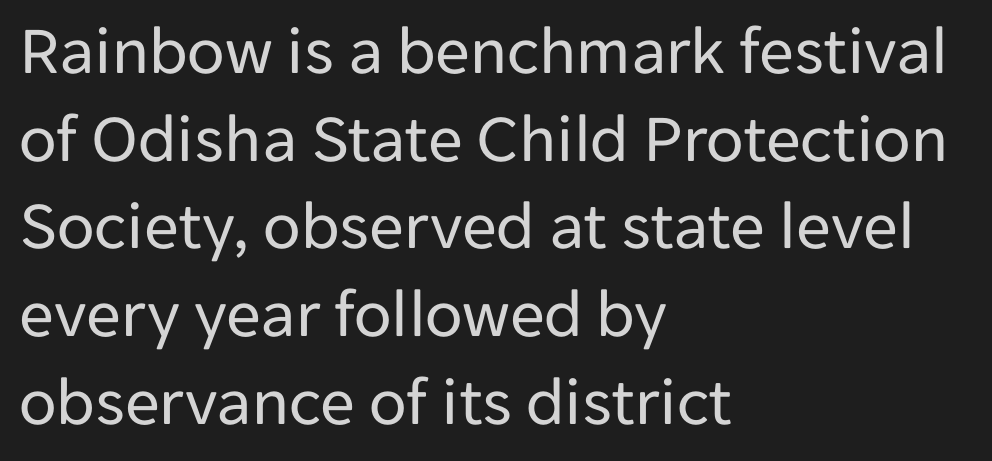
A typesetter would call this leading conventional body-copy spacing. Horizontal alignment here is leftward, the default for most running prose. The zone under the glyphs is completely vacant. The gaps between neighbouring characters are ordinary and unremarkable. Caption: face not bold, strokes unweighted.
